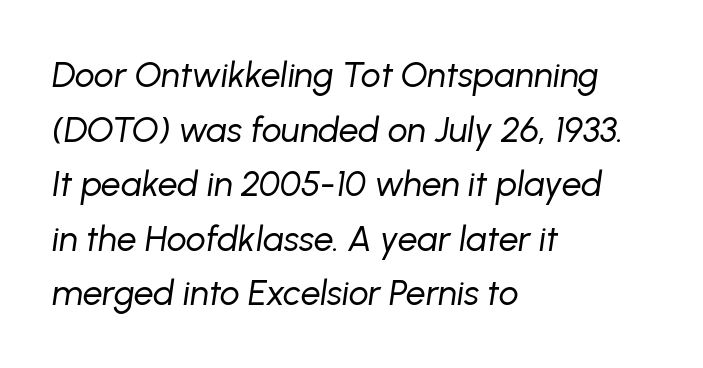
Q: Is the text bold? A: No.
Q: Is the text italic (slanted)? A: Yes, it leans right by about 8 degrees.
Q: Is the text underlined? A: No.
Q: How is the paragraph aligned? A: Left-aligned.
Q: Is the spacing between letters normal or unusually wide? A: Normal.
Q: Is the spacing between lines tight, normal or loose? A: Normal.
Q: Width (condensed, normal, or wide)? A: Normal.
Q: Stroke contrast? A: Low.
Q: x-height? A: Medium.
Q: Monospaced? A: No.
